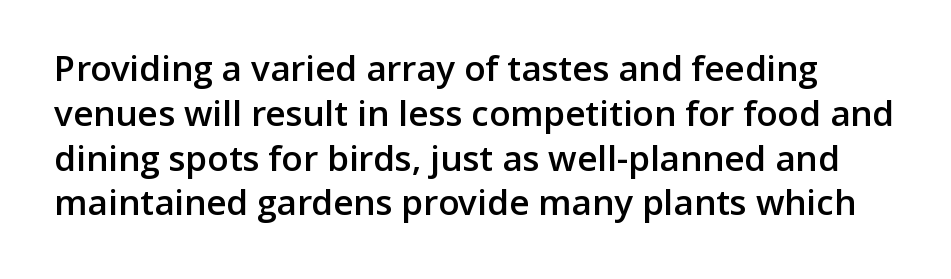
The passage shown has conventional tracking throughout. Weight check: semibold — heavier than regular, not quite bold. If you drew a line through each stem, it would be perfectly vertical. The zone under the glyphs is completely vacant.
